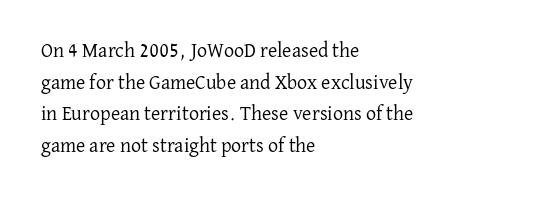
{"italic": "no", "bold": "no", "underline": "no", "align": "left", "line_spacing": "normal", "line_spacing_ratio": 1.58, "letter_spacing": "normal", "letter_spacing_em": 0.0, "glyph_px": 20}
